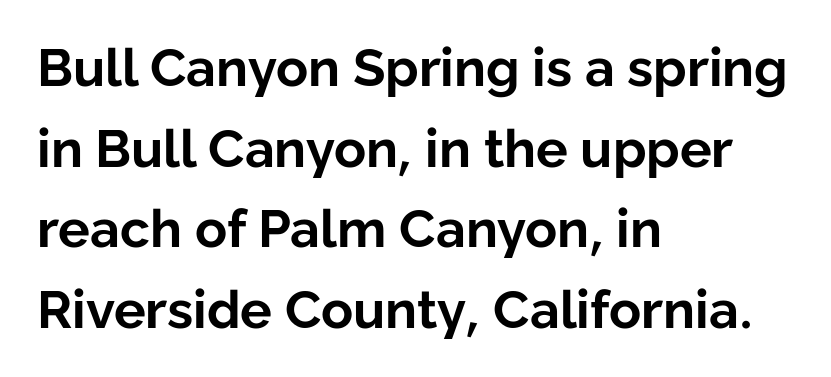
Q: Is the text bold? A: Yes.
Q: Is the text italic (slanted)? A: No, it is upright.
Q: Is the typeface a serif or a sans-serif typeface? A: Sans-serif.
Q: Is the text underlined? A: No.
Q: How is the paragraph aligned? A: Left-aligned.
Q: Is the spacing between letters normal or unusually wide? A: Normal.
Q: Is the spacing between lines tight, normal or loose? A: Normal.
Q: Width (condensed, normal, or wide)? A: Normal.
Q: Stroke contrast? A: Low.
Q: x-height? A: Medium.
Q: Monospaced? A: No.
